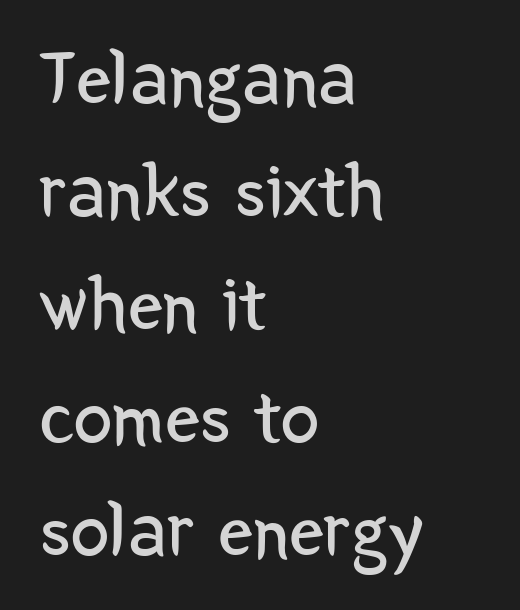
Q: Is the text bold? A: No.
Q: Is the text italic (slanted)? A: No, it is upright.
Q: Is the typeface a serif or a sans-serif typeface? A: Sans-serif.
Q: Is the text underlined? A: No.
Q: How is the paragraph aligned? A: Left-aligned.
Q: Is the spacing between letters normal or unusually wide? A: Normal.
Q: Is the spacing between lines tight, normal or loose? A: Normal.
Q: Width (condensed, normal, or wide)? A: Condensed.
Q: Stroke contrast? A: Low.
Q: x-height? A: Medium.
Q: Monospaced? A: No.
